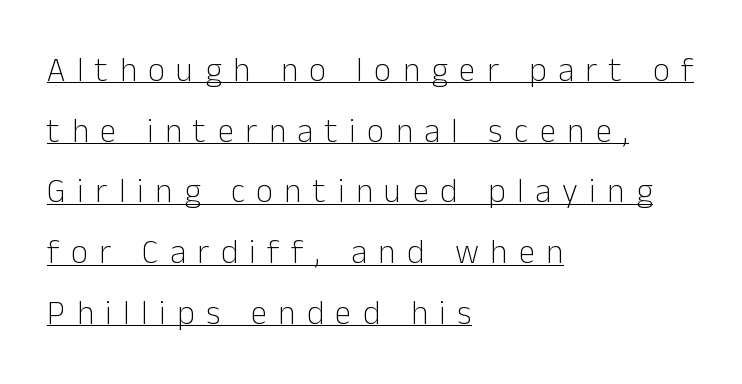
Q: Is the text bold? A: No.
Q: Is the text italic (slanted)? A: No, it is upright.
Q: Is the typeface a serif or a sans-serif typeface? A: Sans-serif.
Q: Is the text underlined? A: Yes.
Q: How is the paragraph aligned? A: Left-aligned.
Q: Is the spacing between letters normal or unusually wide? A: Unusually wide.
Q: Width (condensed, normal, or wide)? A: Normal.
Q: Stroke contrast? A: Low.
Q: x-height? A: Medium.
Q: Monospaced? A: No.
